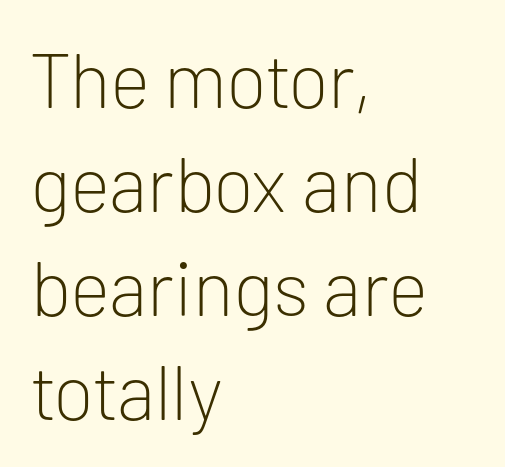
The image shows 77 px light sans-serif type, upright; set left-aligned, normal line spacing (1.35x), normal letter spacing, not underlined; low stroke contrast and a medium x-height.
